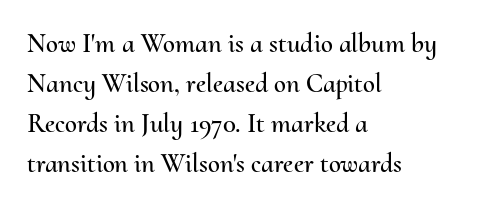
The image shows 27 px text type, upright; set left-aligned, normal line spacing (1.48x), normal letter spacing, not underlined.
